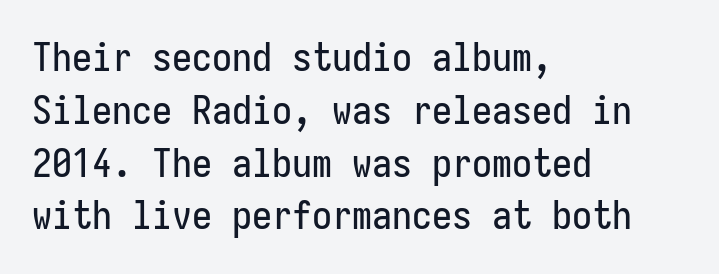
The image shows 40 px condensed sans-serif type, upright; set left-aligned, normal line spacing (1.32x), normal letter spacing, not underlined; low stroke contrast and a medium x-height.
